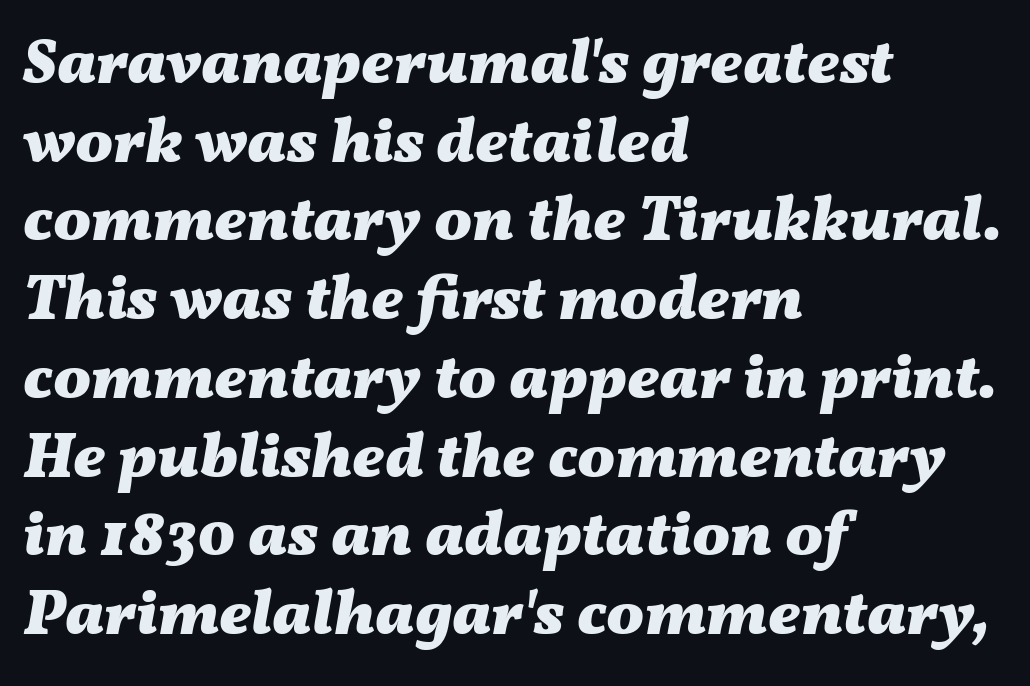
The rendering uses natural spacing where letterforms have individual widths. Every letter is thick-stroked: bold, no question. The horizontal fit of the characters is conventional and even. Horizontal bands of white between lines are of average thickness. The lines in this sample share a left origin and differ only in where they stop.
